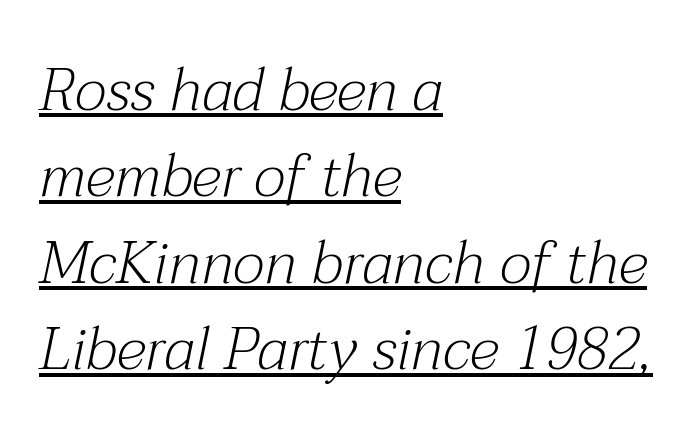
Compared with ordinary roman type, these characters are visibly tilted. To sum up the face: it has serifs. Quick note: interline space is typical. The rag falls on the right side of this text block. Proportional: the letters do not fall into vertical columns. Underlining? Definitely there.
